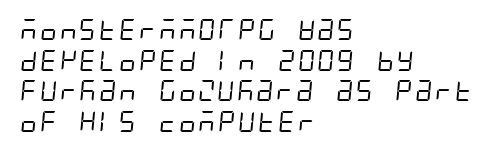
{"bold": "no", "underline": "no", "align": "left", "line_spacing": "normal", "line_spacing_ratio": 1.46, "letter_spacing": "normal", "letter_spacing_em": 0.0, "glyph_px": 21}
